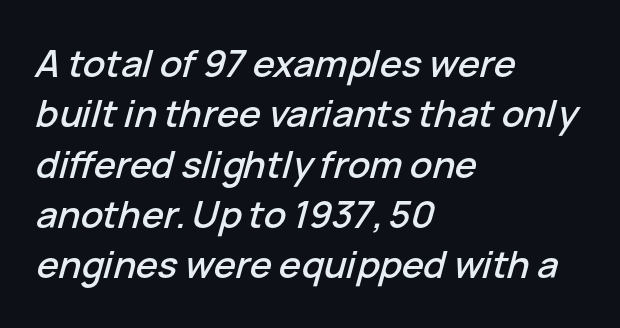
Standard letterfit; no display-style spreading of the glyphs. Each letter keeps its own natural width here, so spacing adapts to shape. Normally led — the rows are evenly, conventionally spaced. The lines are quadded left.
